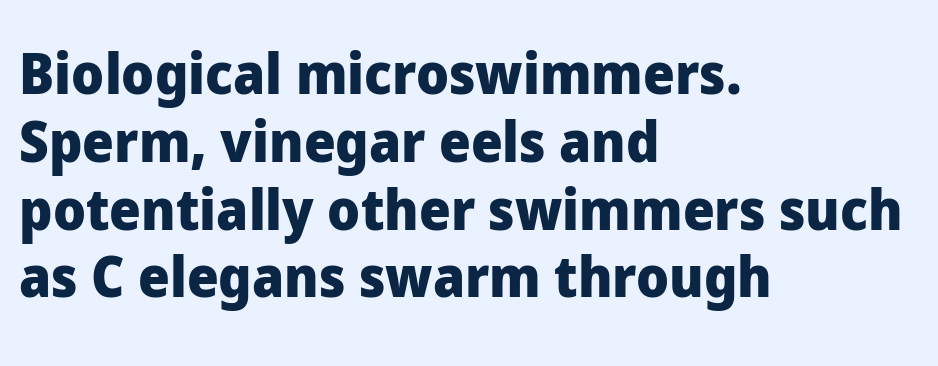
The image shows 56 px heavy sans-serif type, upright; set left-aligned, line spacing 1.21x, normal letter spacing, not underlined; low stroke contrast and a medium x-height.
